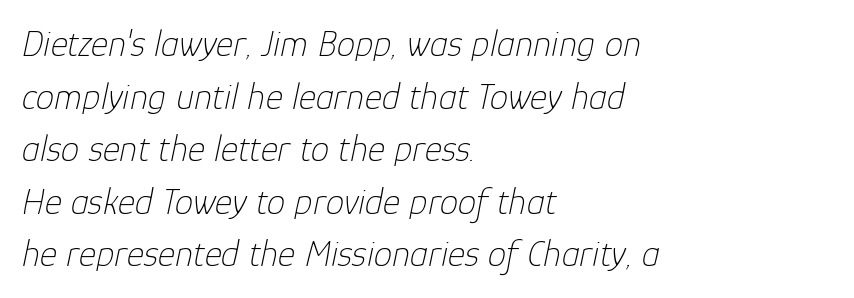
{"italic": "yes", "lean": "right", "slant_degrees": 12, "bold": "no", "weight": "thin", "width": "normal", "stroke_contrast": "low", "x_height": "medium", "monospaced": "no", "underline": "no", "align": "left", "line_spacing": "normal", "line_spacing_ratio": 1.42, "letter_spacing": "normal", "letter_spacing_em": 0.0, "glyph_px": 37}
